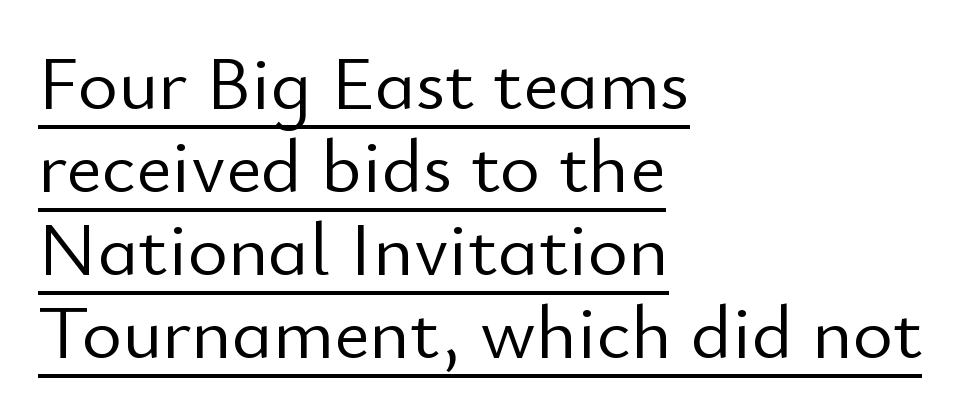
Q: Is the text bold? A: No.
Q: Is the text italic (slanted)? A: No, it is upright.
Q: Is the typeface a serif or a sans-serif typeface? A: Sans-serif.
Q: Is the text underlined? A: Yes.
Q: How is the paragraph aligned? A: Left-aligned.
Q: Is the spacing between letters normal or unusually wide? A: Normal.
Q: Is the spacing between lines tight, normal or loose? A: Tight.
Q: Width (condensed, normal, or wide)? A: Normal.
Q: Stroke contrast? A: Low.
Q: x-height? A: Small.
Q: Monospaced? A: No.
